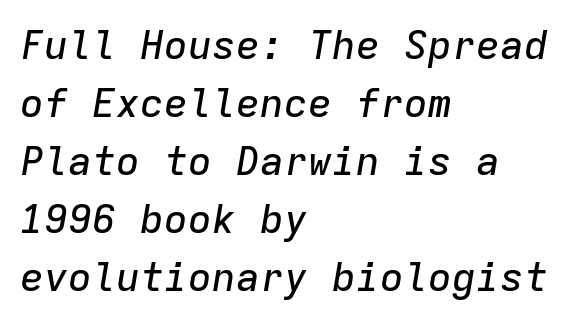
The setting favours the left margin, as ordinary paragraphs usually do. Unmarked baselines from the first word to the last. Compared with typical paragraphs, the rows here are spaced about the same. Characters follow at the spacing the type designer built in. Spacing verdict: monospaced, one width for all characters. Yep, that's italic — everything's leaning.
